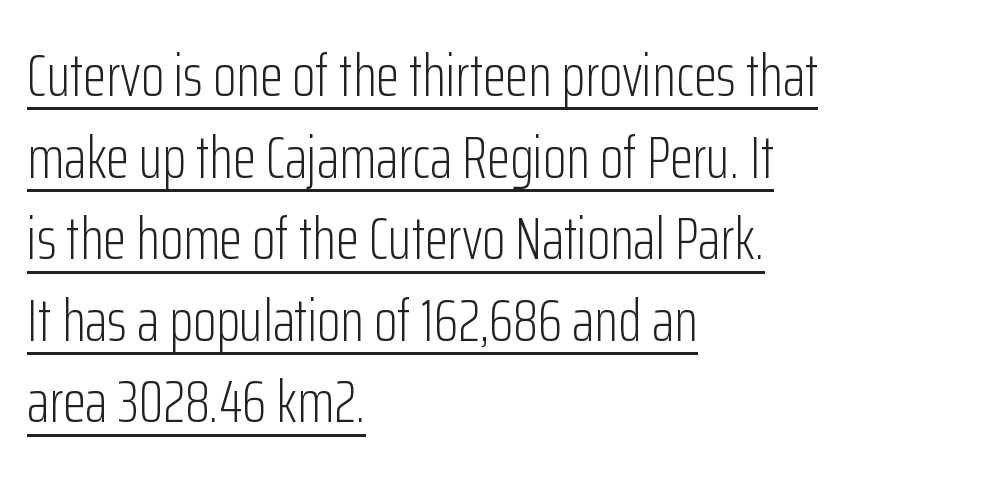
Q: Is the text bold? A: No.
Q: Is the text italic (slanted)? A: No, it is upright.
Q: Is the typeface a serif or a sans-serif typeface? A: Sans-serif.
Q: Is the text underlined? A: Yes.
Q: How is the paragraph aligned? A: Left-aligned.
Q: Is the spacing between letters normal or unusually wide? A: Normal.
Q: Is the spacing between lines tight, normal or loose? A: Normal.
Q: Width (condensed, normal, or wide)? A: Condensed.
Q: Stroke contrast? A: Low.
Q: x-height? A: Medium.
Q: Monospaced? A: No.
